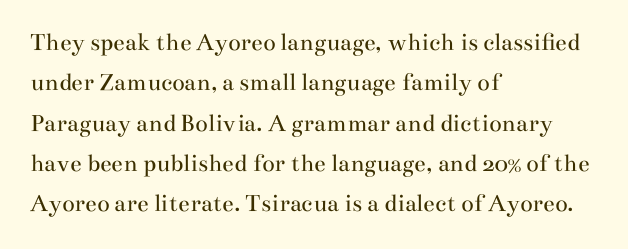
Check the space under the baseline: it is left empty. The type sits square on the baseline with zero lean. Line spacing here is normal. Casual observation: everything's shoved over to the left. Honestly, the letter spacing is just normal — you wouldn't notice it.
